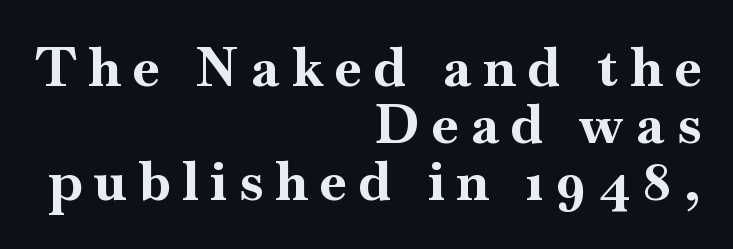
Compared with a flush-left layout, this one pins lines to the opposite, right side. When letters stand straight like this, we call the style roman or upright. Only glyphs here, with clear space below each row. These lines are composed in type with serifs.
